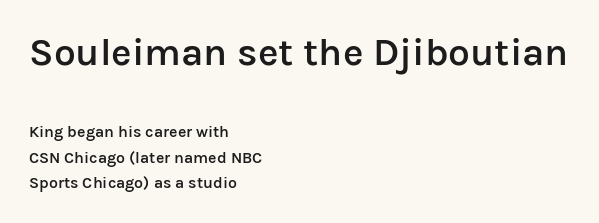
{"serif": "no", "italic": "no", "bold": "semi", "weight": "semibold", "width": "normal", "stroke_contrast": "low", "x_height": "medium", "monospaced": "no", "underline": "no", "align": "left", "line_spacing": "normal", "line_spacing_ratio": 1.59, "letter_spacing": "normal", "letter_spacing_em": 0.0, "larger_block": "first", "size_ratio": 2.44, "glyph_px": 39}
